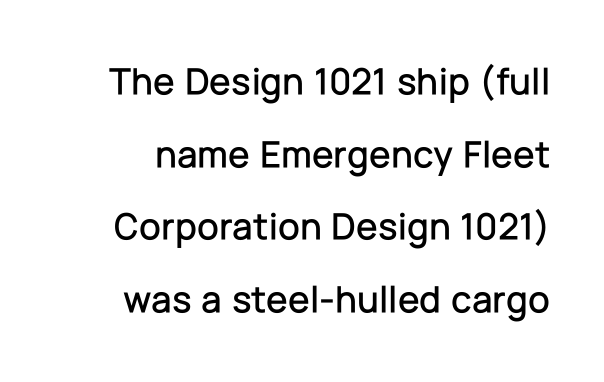
{"serif": "no", "italic": "no", "width": "normal", "stroke_contrast": "low", "x_height": "medium", "monospaced": "no", "underline": "no", "line_spacing_ratio": 1.86, "letter_spacing": "normal", "letter_spacing_em": 0.0, "glyph_px": 39}
